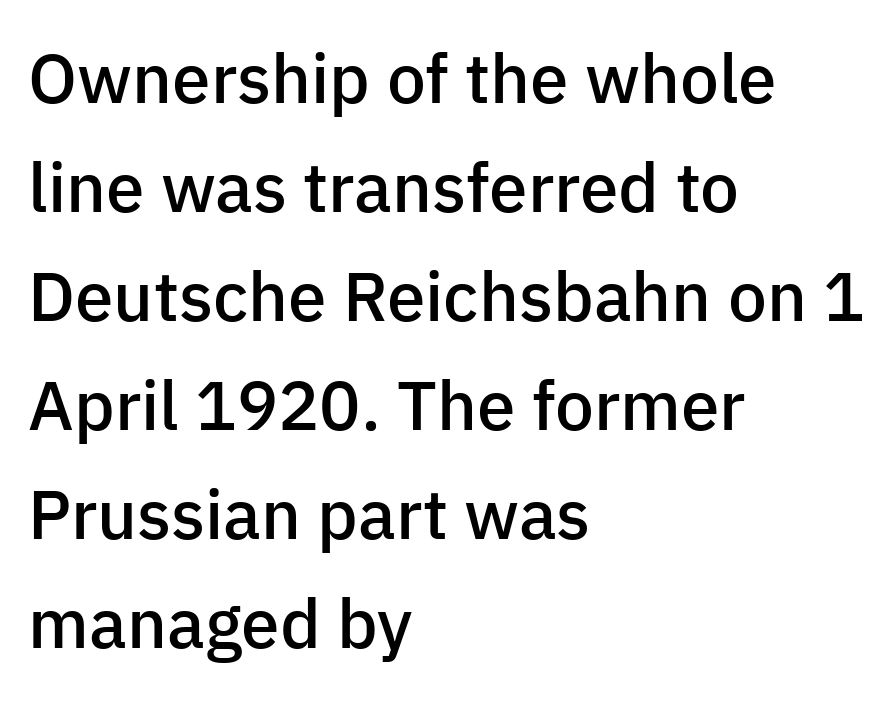
Q: Is the text bold? A: Semi-bold.
Q: Is the text italic (slanted)? A: No, it is upright.
Q: Is the typeface a serif or a sans-serif typeface? A: Sans-serif.
Q: Is the text underlined? A: No.
Q: How is the paragraph aligned? A: Left-aligned.
Q: Is the spacing between letters normal or unusually wide? A: Normal.
Q: Is the spacing between lines tight, normal or loose? A: Normal.
Q: Width (condensed, normal, or wide)? A: Normal.
Q: Stroke contrast? A: Low.
Q: x-height? A: Medium.
Q: Monospaced? A: No.
